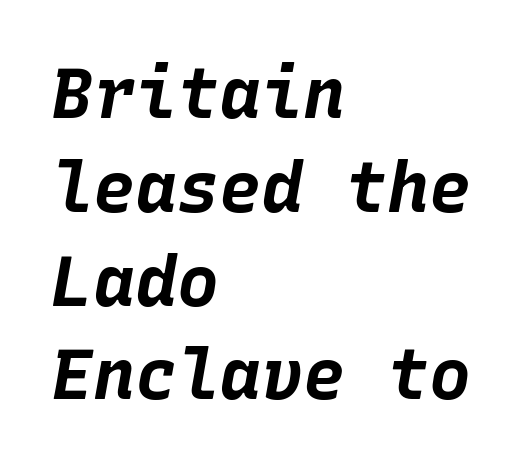
Notice how thick the strokes are: this is what a full bold looks like. If you measured baseline to baseline, you'd find a middling distance. Think of a typewriter: that constant character pitch is what you see here. Each row of text sits above clean, open space. A typesetter would mark this as italic. The line texture is even and compact thanks to regular tracking.
